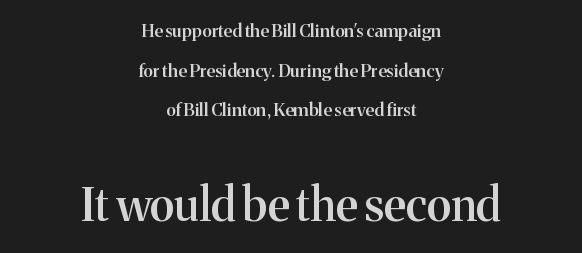
{"serif": "yes", "italic": "no", "bold": "semi", "weight": "semibold", "width": "normal", "stroke_contrast": "medium", "x_height": "medium", "monospaced": "no", "underline": "no", "align": "center", "line_spacing": "loose", "line_spacing_ratio": 2.2, "letter_spacing": "normal", "letter_spacing_em": 0.0, "larger_block": "second", "size_ratio": 2.56, "glyph_px": 46}
